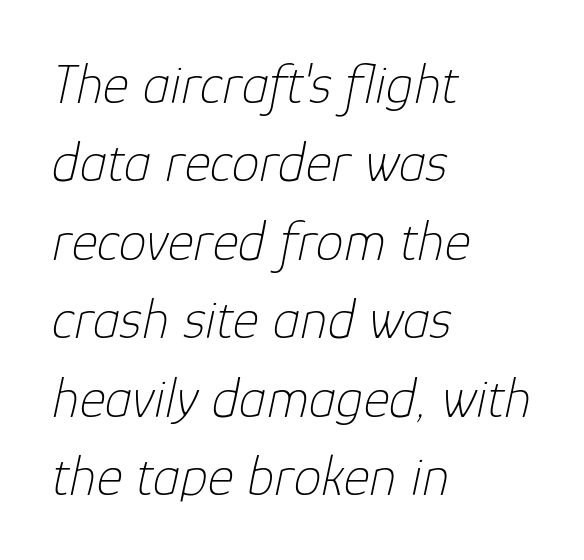
{"italic": "yes", "lean": "right", "slant_degrees": 12, "bold": "no", "weight": "thin", "width": "normal", "stroke_contrast": "low", "x_height": "medium", "monospaced": "no", "underline": "no", "align": "left", "line_spacing": "normal", "line_spacing_ratio": 1.4, "letter_spacing": "normal", "letter_spacing_em": 0.0, "glyph_px": 56}
